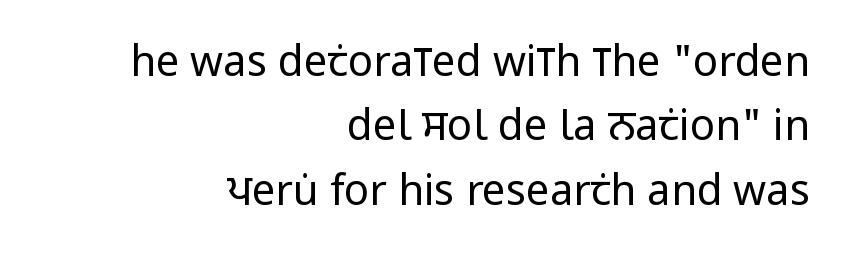
The image shows 42 px regular-weight, condensed sans-serif type, upright; set right-aligned, normal line spacing (1.53x), normal letter spacing, not underlined; low stroke contrast and a large x-height.
